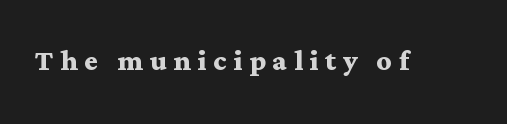
{"serif": "yes", "italic": "no", "bold": "yes", "weight": "semibold", "width": "wide", "stroke_contrast": "medium", "x_height": "medium", "monospaced": "no", "underline": "no", "glyph_px": 37}
